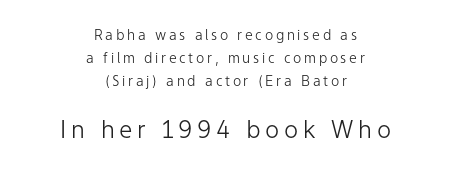
Q: Is the text bold? A: No.
Q: Is the text italic (slanted)? A: No, it is upright.
Q: Is the text underlined? A: No.
Q: How is the paragraph aligned? A: Centered.
Q: Is the spacing between lines tight, normal or loose? A: Normal.
Q: Which block of text is set in a larger size, the first (top) or the second (bottom)? A: The second (bottom) one.
